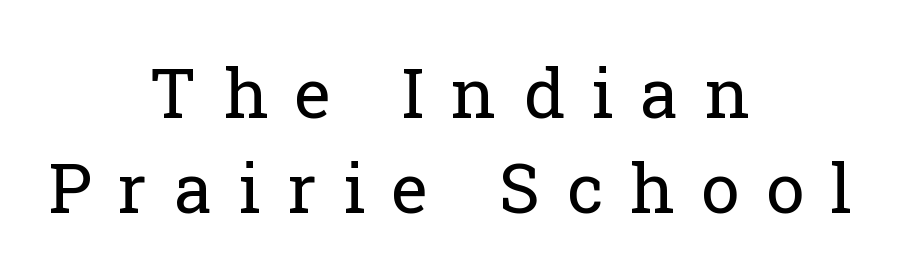
The image shows 69 px regular-weight serif type, upright; set centered, normal line spacing (1.37x), unusually wide letter spacing (+0.39 em), not underlined; low stroke contrast and a medium x-height.
